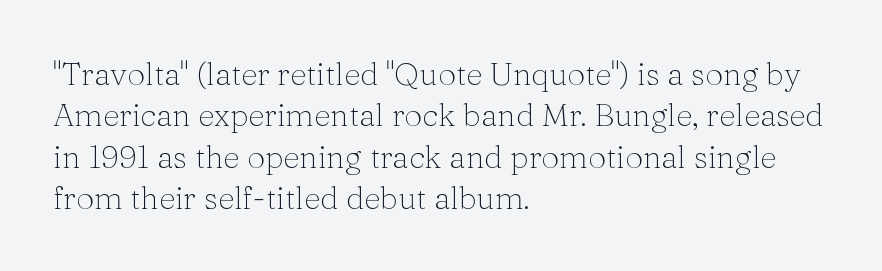
{"serif": "yes", "italic": "no", "bold": "no", "weight": "light", "width": "normal", "stroke_contrast": "medium", "x_height": "medium", "monospaced": "no", "underline": "no", "align": "left", "line_spacing": "normal", "line_spacing_ratio": 1.29, "letter_spacing": "normal", "letter_spacing_em": 0.0, "glyph_px": 32}
